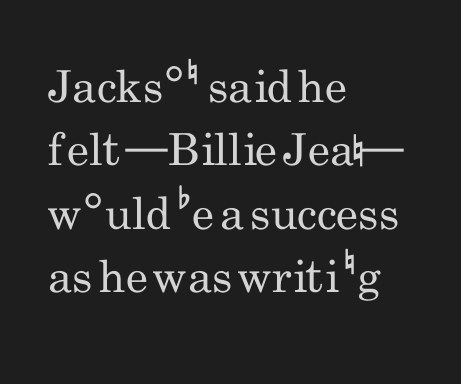
Q: Is the text bold? A: No.
Q: Is the text italic (slanted)? A: No, it is upright.
Q: Is the typeface a serif or a sans-serif typeface? A: Sans-serif.
Q: Is the text underlined? A: No.
Q: How is the paragraph aligned? A: Left-aligned.
Q: Is the spacing between letters normal or unusually wide? A: Normal.
Q: Is the spacing between lines tight, normal or loose? A: Normal.
Q: Width (condensed, normal, or wide)? A: Condensed.
Q: Stroke contrast? A: Low.
Q: x-height? A: Small.
Q: Monospaced? A: No.
